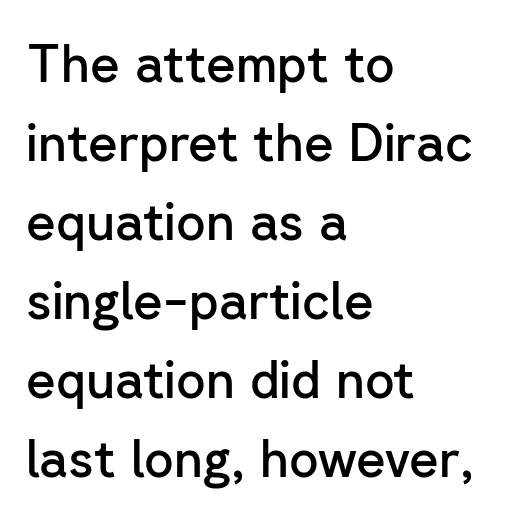
The specimen omits any rule beneath the text block's lines. Stroke thickness is moderately raised; the sample reads as semibold. You could not count columns in this text — the font is proportionally spaced. Which margin do the lines hug? The left one — the right edge is uneven.
